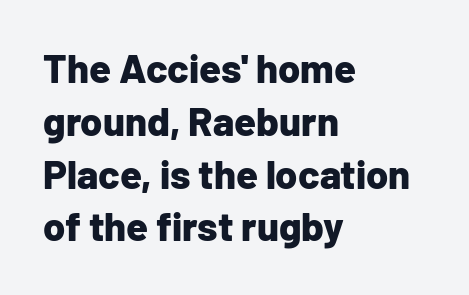
The image shows 40 px bold sans-serif type, upright; set left-aligned, normal line spacing (1.32x), normal letter spacing, not underlined; low stroke contrast and a medium x-height.
